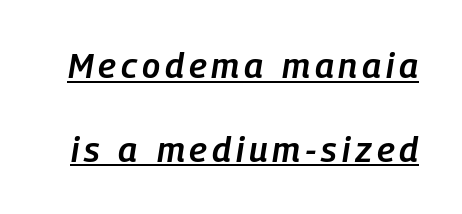
On the weight axis this lands at semibold, roughly 600. Is the type slanted? Yes — the strokes lean at a clear angle. Varying glyph widths throughout — classic text-font behaviour. The rendering uses a large line-height, opening up the rows. Students, observe the line beneath the letters — that is underlining.
